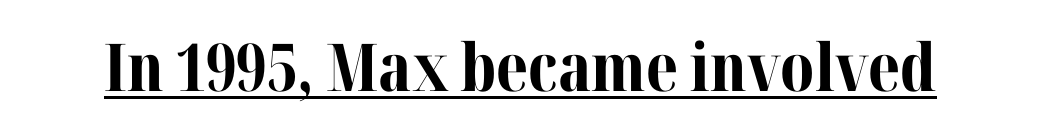
Q: Is the text bold? A: Yes.
Q: Is the text italic (slanted)? A: No, it is upright.
Q: Is the typeface a serif or a sans-serif typeface? A: Serif.
Q: Is the text underlined? A: Yes.
Q: Is the spacing between letters normal or unusually wide? A: Normal.
Q: Width (condensed, normal, or wide)? A: Normal.
Q: Stroke contrast? A: Medium.
Q: x-height? A: Medium.
Q: Monospaced? A: No.
